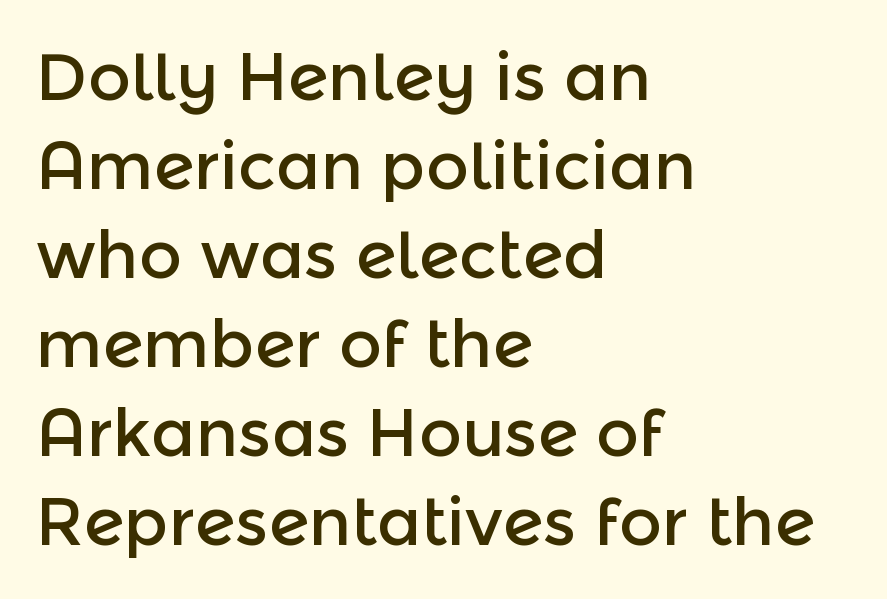
The passage shown stacks its lines at a standard gap. Layout note: lines flush left. Think of a printed novel: that variable character pitch is what you see here. It's the straight-up-and-down kind of type. The passage shown is typeset with a sans-serif family.
